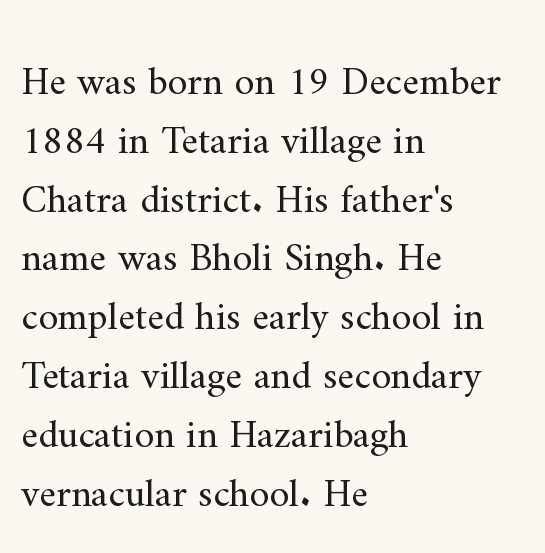
Decoration check: the copy has no underline. Designer's note — italics off, roman on. The designer left line spacing at the default. The rag falls on the right side of this text block. The glyphs in this specimen are seriffed.
